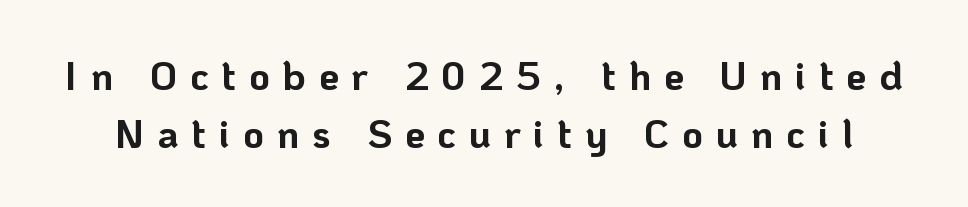
{"serif": "no", "italic": "no", "bold": "yes", "weight": "bold", "width": "normal", "stroke_contrast": "low", "x_height": "medium", "monospaced": "no", "underline": "no", "line_spacing": "normal", "line_spacing_ratio": 1.45, "letter_spacing": "wide", "letter_spacing_em": 0.32, "glyph_px": 40}
